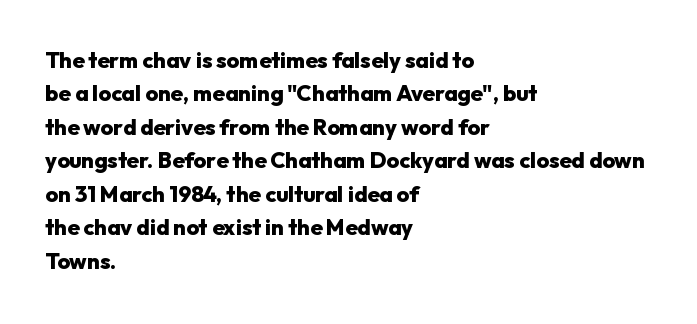
The strip under each line holds only bare page. Between one letter and the next there's only the usual sliver of space. Is there any slant? The stems are plumb. Plenty of ink on the page — the face is bold. Leading matches the norm, producing a regular column.
